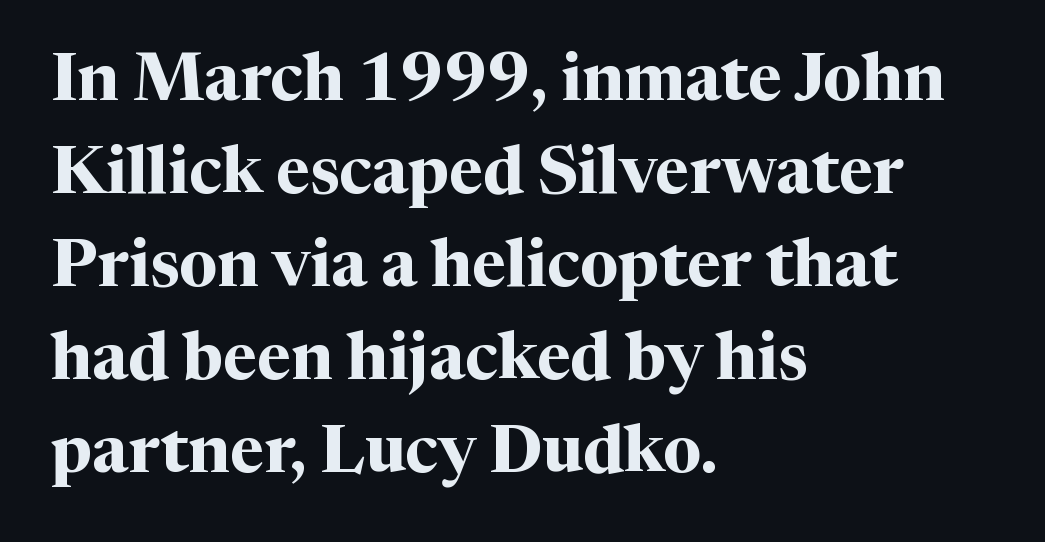
Q: Is the text bold? A: Yes.
Q: Is the text italic (slanted)? A: No, it is upright.
Q: Is the typeface a serif or a sans-serif typeface? A: Serif.
Q: Is the text underlined? A: No.
Q: How is the paragraph aligned? A: Left-aligned.
Q: Is the spacing between letters normal or unusually wide? A: Normal.
Q: Is the spacing between lines tight, normal or loose? A: Normal.
Q: Width (condensed, normal, or wide)? A: Normal.
Q: Stroke contrast? A: Medium.
Q: x-height? A: Medium.
Q: Monospaced? A: No.
